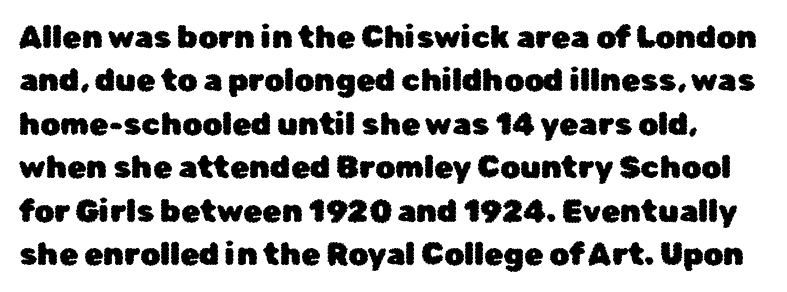
Q: Is the text italic (slanted)? A: No, it is upright.
Q: Is the typeface a serif or a sans-serif typeface? A: Sans-serif.
Q: Is the text underlined? A: No.
Q: Is the spacing between letters normal or unusually wide? A: Normal.
Q: Is the spacing between lines tight, normal or loose? A: Normal.
Q: Width (condensed, normal, or wide)? A: Normal.
Q: Stroke contrast? A: Low.
Q: x-height? A: Medium.
Q: Monospaced? A: No.
